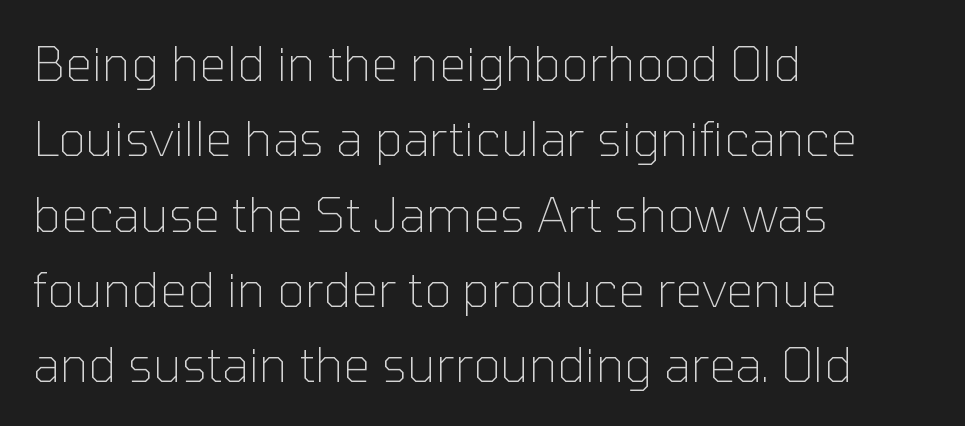
The image shows 48 px thin sans-serif type, upright; set left-aligned, normal line spacing (1.57x), normal letter spacing, not underlined; low stroke contrast and a medium x-height.
